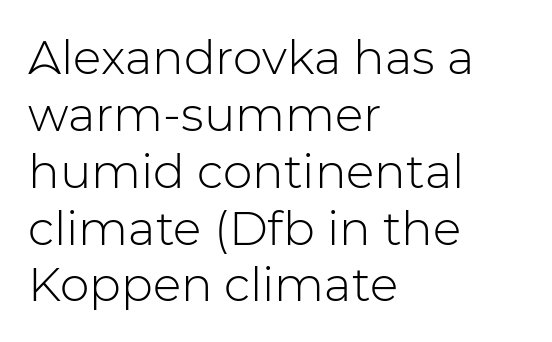
Q: Is the text bold? A: No.
Q: Is the text italic (slanted)? A: No, it is upright.
Q: Is the typeface a serif or a sans-serif typeface? A: Sans-serif.
Q: Is the text underlined? A: No.
Q: How is the paragraph aligned? A: Left-aligned.
Q: Is the spacing between letters normal or unusually wide? A: Normal.
Q: Width (condensed, normal, or wide)? A: Normal.
Q: Stroke contrast? A: Low.
Q: x-height? A: Medium.
Q: Monospaced? A: No.
